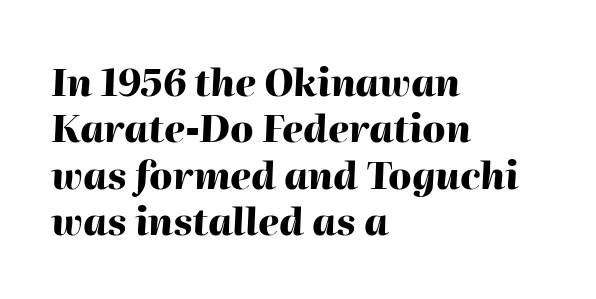
Q: Is the text bold? A: Yes.
Q: Is the text italic (slanted)? A: Yes, it leans right by about 2 degrees.
Q: Is the text underlined? A: No.
Q: How is the paragraph aligned? A: Left-aligned.
Q: Is the spacing between letters normal or unusually wide? A: Normal.
Q: Width (condensed, normal, or wide)? A: Normal.
Q: Stroke contrast? A: High.
Q: x-height? A: Medium.
Q: Monospaced? A: No.
